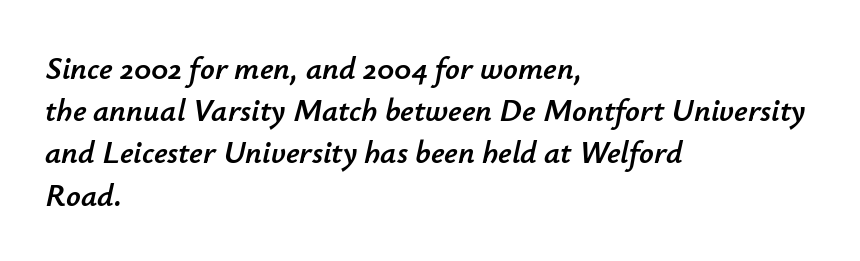
Line beginnings align vertically; line endings do not. You can tell it's italic because the verticals aren't actually vertical. There is no visible air inserted between adjacent glyphs. Students, observe: this is what conventionally led text looks like. Varying glyph widths throughout — classic text-font behaviour. Check under the words: just untouched page.
